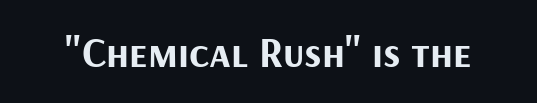
The characters display no serif detailing; their extremities are plain. Italic: no, the glyphs are upright roman. Caption: standard tracking, unaltered. This rendering features lettering with no underline.
